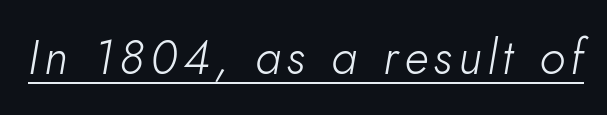
{"italic": "yes", "lean": "right", "slant_degrees": 10, "bold": "no", "weight": "light", "width": "normal", "stroke_contrast": "low", "x_height": "small", "monospaced": "no", "underline": "yes", "glyph_px": 48}
